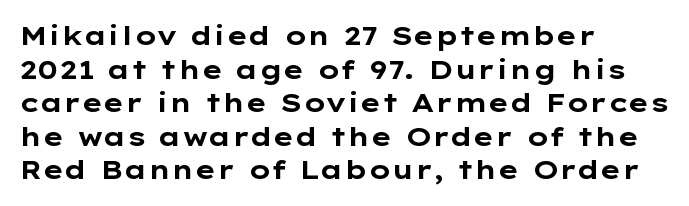
{"italic": "no", "bold": "yes", "underline": "no", "align": "left", "line_spacing": "normal", "line_spacing_ratio": 1.29, "letter_spacing": "normal", "letter_spacing_em": 0.0, "glyph_px": 26}
